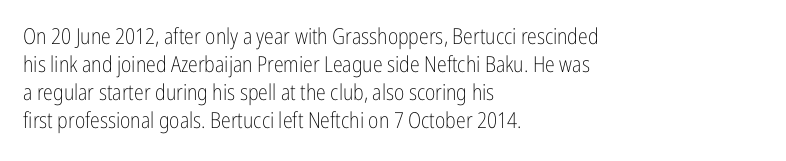
The image shows 22 px text type, upright; set left-aligned, normal line spacing (1.28x), normal letter spacing, not underlined.
